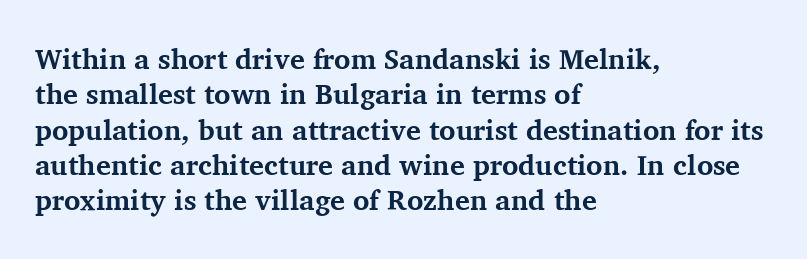
The image shows 28 px bold serif type, upright; set left-aligned, normal line spacing (1.26x), normal letter spacing, not underlined; medium stroke contrast and a medium x-height.
